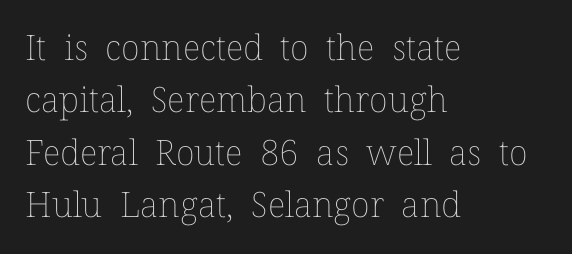
The image shows 35 px thin type, upright; set left-aligned, normal line spacing (1.5x), normal letter spacing, not underlined; low stroke contrast and a medium x-height.
